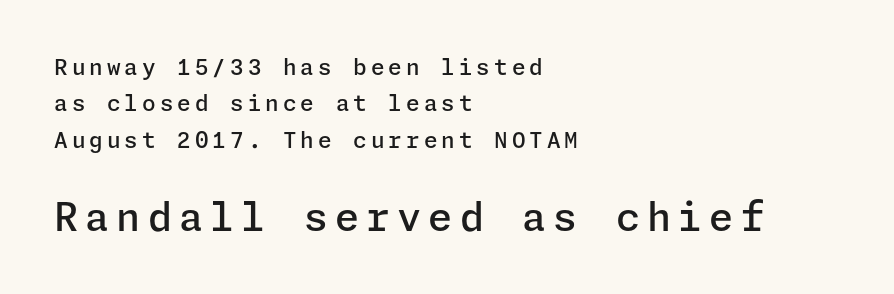
Q: Is the text bold? A: Semi-bold.
Q: Is the text italic (slanted)? A: No, it is upright.
Q: Is the typeface a serif or a sans-serif typeface? A: Sans-serif.
Q: Is the text underlined? A: No.
Q: How is the paragraph aligned? A: Left-aligned.
Q: Is the spacing between lines tight, normal or loose? A: Normal.
Q: Which block of text is set in a larger size, the first (top) or the second (bottom)? A: The second (bottom) one.
Q: Width (condensed, normal, or wide)? A: Normal.
Q: Stroke contrast? A: Low.
Q: x-height? A: Medium.
